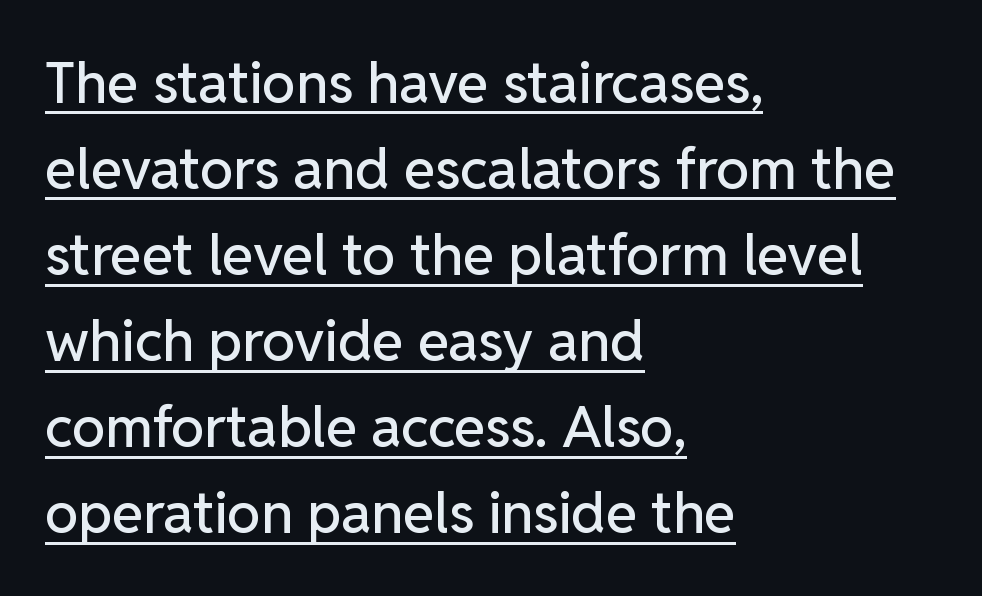
Q: Is the text italic (slanted)? A: No, it is upright.
Q: Is the typeface a serif or a sans-serif typeface? A: Sans-serif.
Q: Is the text underlined? A: Yes.
Q: How is the paragraph aligned? A: Left-aligned.
Q: Is the spacing between letters normal or unusually wide? A: Normal.
Q: Is the spacing between lines tight, normal or loose? A: Normal.
Q: Width (condensed, normal, or wide)? A: Normal.
Q: Stroke contrast? A: Low.
Q: x-height? A: Medium.
Q: Monospaced? A: No.
